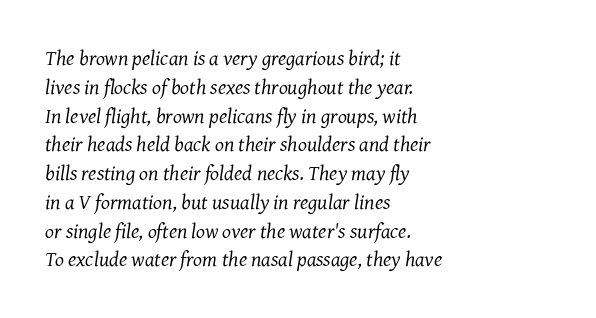
The image shows 21 px text type, italic (leaning right); set left-aligned, normal line spacing (1.37x), normal letter spacing, not underlined.
